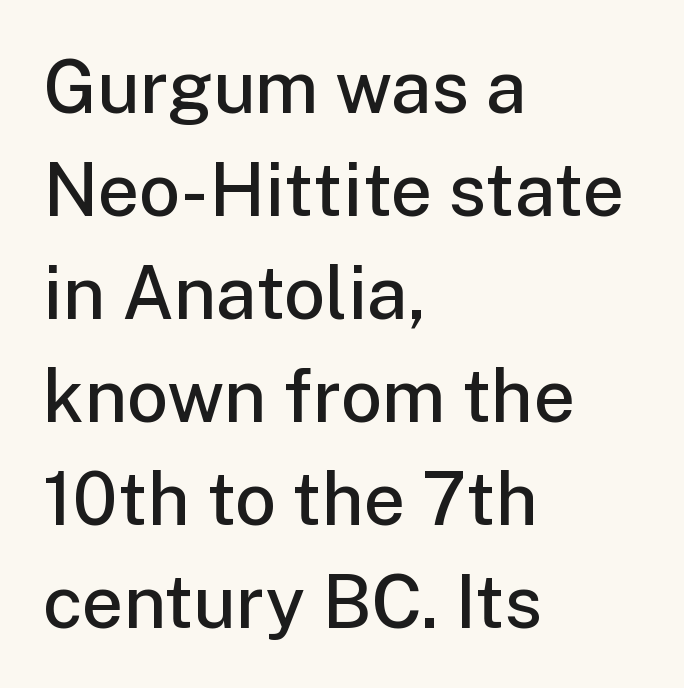
Q: Is the text bold? A: Semi-bold.
Q: Is the text italic (slanted)? A: No, it is upright.
Q: Is the typeface a serif or a sans-serif typeface? A: Sans-serif.
Q: Is the text underlined? A: No.
Q: How is the paragraph aligned? A: Left-aligned.
Q: Is the spacing between letters normal or unusually wide? A: Normal.
Q: Is the spacing between lines tight, normal or loose? A: Normal.
Q: Width (condensed, normal, or wide)? A: Normal.
Q: Stroke contrast? A: Low.
Q: x-height? A: Medium.
Q: Monospaced? A: No.
